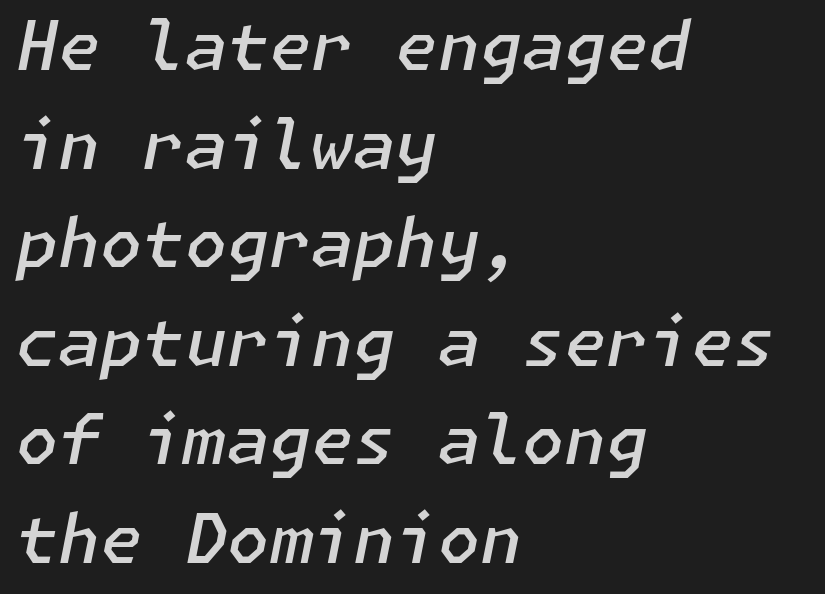
Semibold letterforms, between regular and bold. The text block is weighted toward the left margin, trailing off unevenly rightward. Interline gaps are of average width in this sample. Tracking value appears to be zero — textbook default spacing. Nobody drew a line under any word here.
